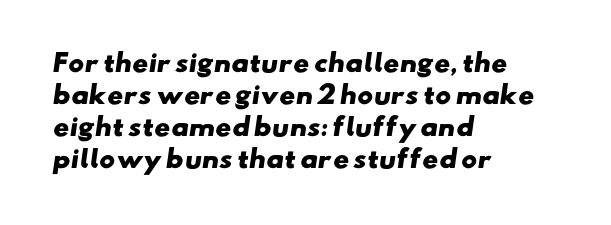
{"bold": "yes", "underline": "no", "align": "left", "line_spacing": "normal", "line_spacing_ratio": 1.33, "letter_spacing": "normal", "letter_spacing_em": 0.0, "glyph_px": 24}
